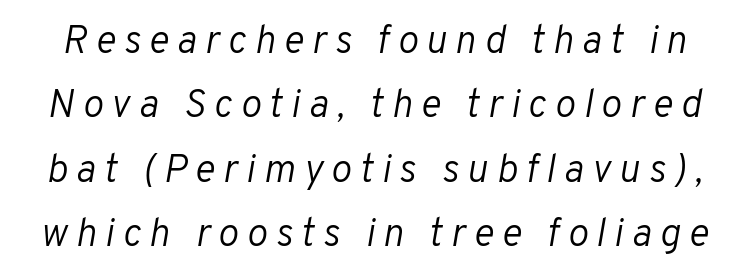
{"italic": "yes", "lean": "right", "slant_degrees": 10, "bold": "no", "weight": "light", "width": "normal", "stroke_contrast": "low", "x_height": "medium", "monospaced": "no", "underline": "no", "line_spacing": "normal", "line_spacing_ratio": 1.65, "letter_spacing": "wide", "letter_spacing_em": 0.21, "glyph_px": 39}
